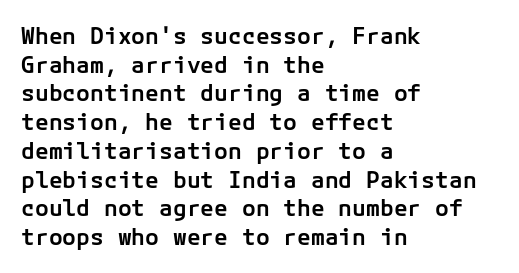
The specimen omits any rule beneath the text block's lines. The type sits square on the baseline with zero lean. This block has exactly the height ordinary leading produces. Does extra space separate the letters? No, they use regular spacing.
